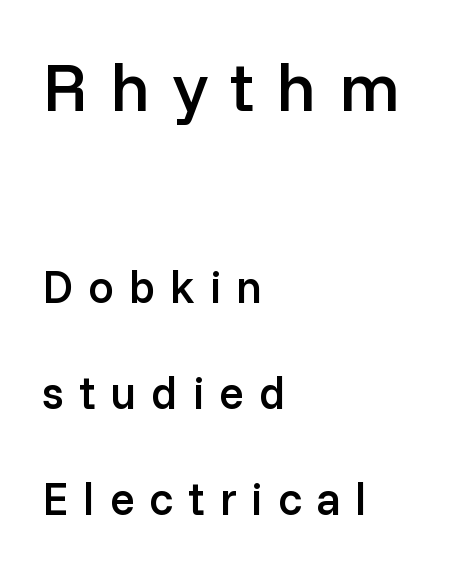
The image shows 69 px semibold sans-serif type, upright; set left-aligned, loose line spacing (2.31x), unusually wide letter spacing (+0.32 em), not underlined; the first (top) block is 1.5x larger; low stroke contrast and a medium x-height.
